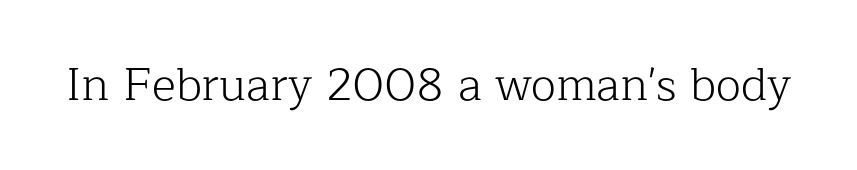
{"serif": "yes", "italic": "no", "bold": "no", "weight": "light", "width": "normal", "stroke_contrast": "low", "x_height": "medium", "monospaced": "no", "underline": "no", "letter_spacing": "normal", "letter_spacing_em": 0.0, "glyph_px": 46}
